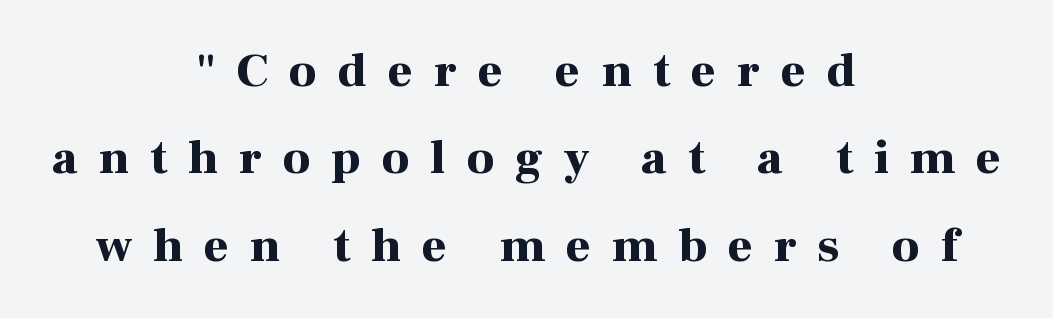
The passage shown is emphatically bold. Observe the serifs anchoring each vertical stroke in this sample. The letterforms stand isolated, each surrounded by extra space. A typesetter would call this proportional, since set widths differ per character.
